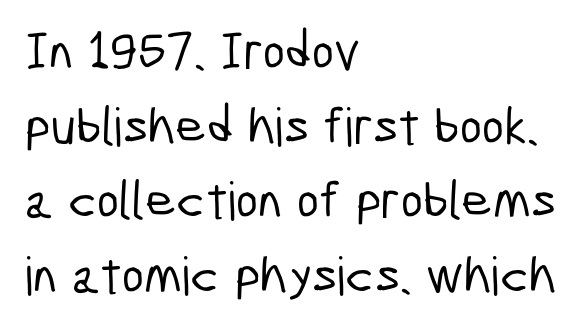
{"serif": "no", "width": "condensed", "stroke_contrast": "low", "x_height": "medium", "monospaced": "no", "underline": "no", "align": "left", "line_spacing": "normal", "line_spacing_ratio": 1.41, "letter_spacing": "normal", "letter_spacing_em": 0.0, "glyph_px": 53}
